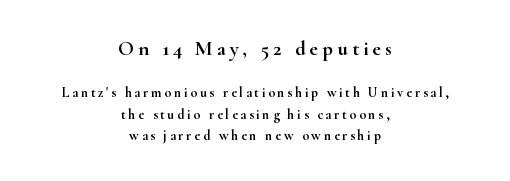
Q: Is the text italic (slanted)? A: No, it is upright.
Q: Is the text underlined? A: No.
Q: How is the paragraph aligned? A: Centered.
Q: Is the spacing between lines tight, normal or loose? A: Normal.
Q: Which block of text is set in a larger size, the first (top) or the second (bottom)? A: The first (top) one.
